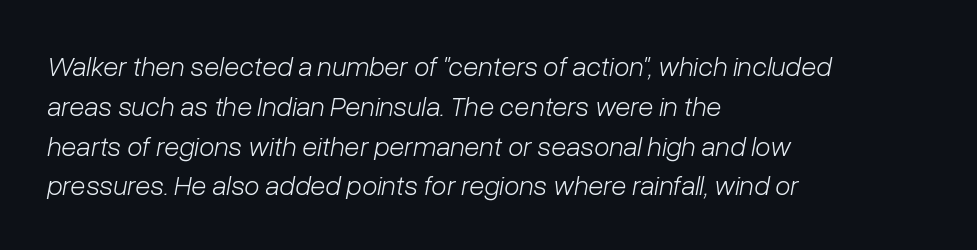
The image shows 28 px light type, italic (leaning right); set left-aligned, normal line spacing (1.42x), normal letter spacing, not underlined; low stroke contrast and a medium x-height.
